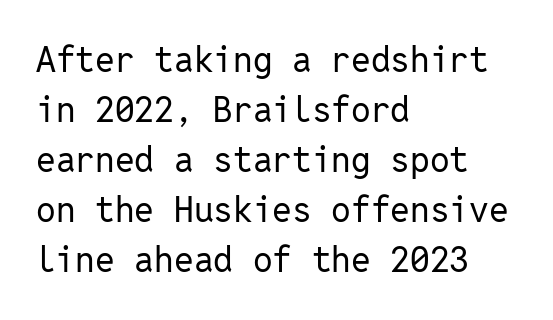
Is the block centered? No — it sits flush against the left margin. Default kerning and tracking; the words read as compact shapes. Monospaced: the letters line up in strict vertical columns. Upright lettering throughout. Honestly, the row spacing looks completely unremarkable. You can tell from the bare stems that sans-serif type was used.
